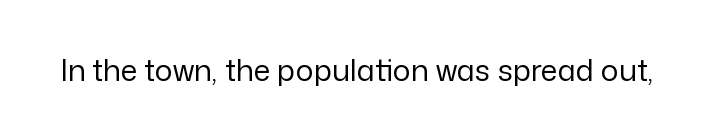
The image shows 30 px regular-weight sans-serif type, upright; set normal letter spacing, not underlined; low stroke contrast and a medium x-height.
